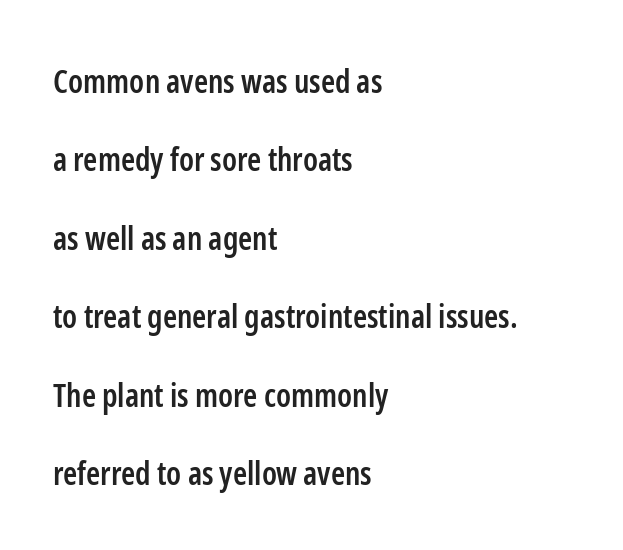
{"serif": "no", "italic": "no", "bold": "semi", "weight": "semibold", "width": "condensed", "stroke_contrast": "low", "x_height": "medium", "monospaced": "no", "underline": "no", "align": "left", "line_spacing": "loose", "line_spacing_ratio": 2.45, "letter_spacing": "normal", "letter_spacing_em": 0.0, "glyph_px": 32}
